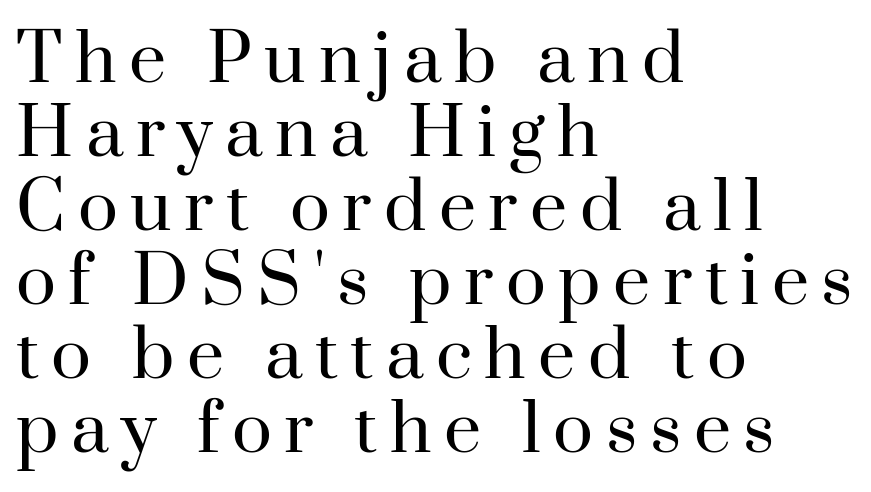
Is this a heavy cut? Hardly; it is regular or lighter. This sample has the flowing, uneven cadence of proportional lettering. A bare baseline throughout the passage. The lines in this sample share a left origin and differ only in where they stop.
